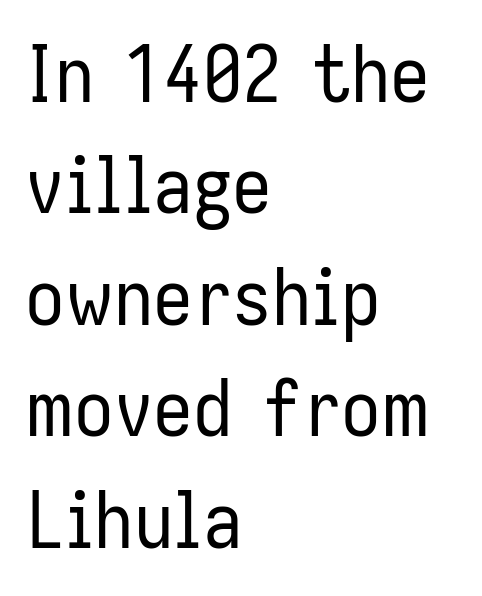
Q: Is the text bold? A: No.
Q: Is the text italic (slanted)? A: No, it is upright.
Q: Is the typeface a serif or a sans-serif typeface? A: Sans-serif.
Q: Is the text underlined? A: No.
Q: How is the paragraph aligned? A: Left-aligned.
Q: Is the spacing between letters normal or unusually wide? A: Normal.
Q: Is the spacing between lines tight, normal or loose? A: Normal.
Q: Width (condensed, normal, or wide)? A: Condensed.
Q: Stroke contrast? A: Low.
Q: x-height? A: Medium.
Q: Monospaced? A: No.
